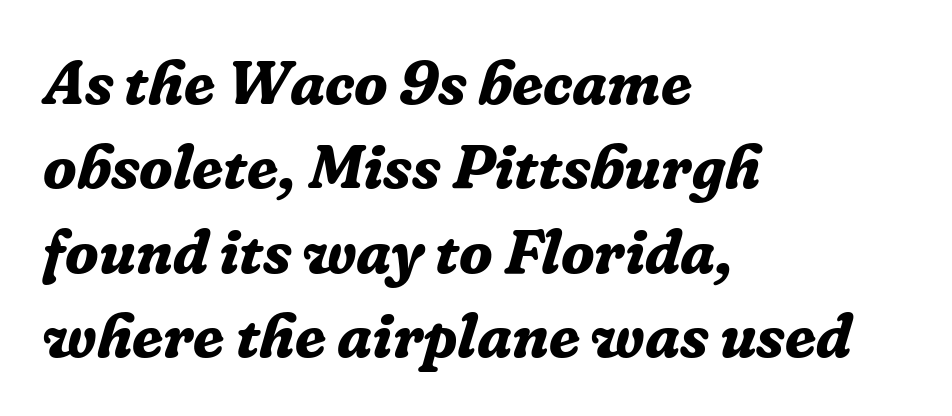
Q: Is the text bold? A: Yes.
Q: Is the text italic (slanted)? A: Yes, it leans right by about 16 degrees.
Q: Is the typeface a serif or a sans-serif typeface? A: Serif.
Q: Is the text underlined? A: No.
Q: How is the paragraph aligned? A: Left-aligned.
Q: Is the spacing between letters normal or unusually wide? A: Normal.
Q: Is the spacing between lines tight, normal or loose? A: Normal.
Q: Width (condensed, normal, or wide)? A: Normal.
Q: Stroke contrast? A: Low.
Q: x-height? A: Medium.
Q: Monospaced? A: No.
